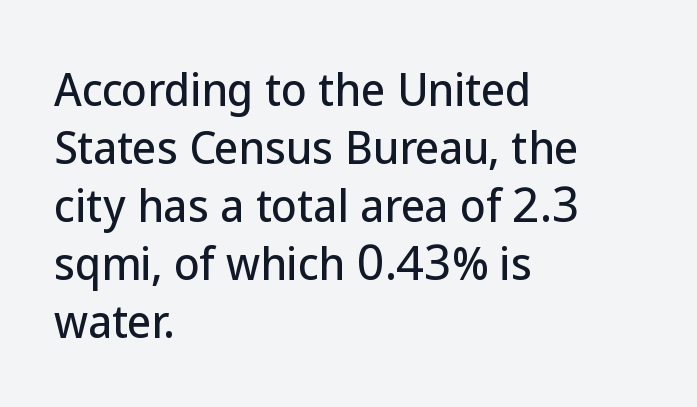
{"serif": "no", "italic": "no", "width": "normal", "stroke_contrast": "low", "x_height": "medium", "monospaced": "no", "underline": "no", "align": "left", "line_spacing": "normal", "line_spacing_ratio": 1.38, "letter_spacing": "normal", "letter_spacing_em": 0.0, "glyph_px": 42}
